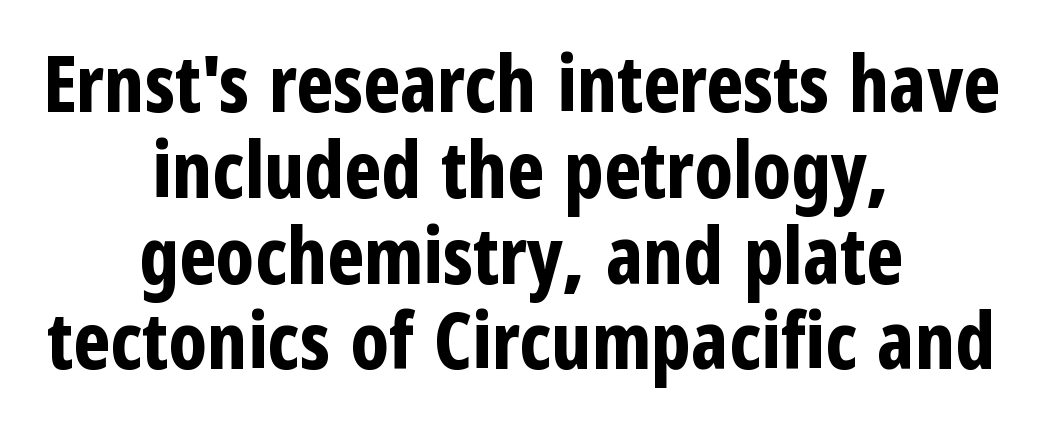
Q: Is the text bold? A: Yes.
Q: Is the text italic (slanted)? A: No, it is upright.
Q: Is the typeface a serif or a sans-serif typeface? A: Sans-serif.
Q: Is the text underlined? A: No.
Q: How is the paragraph aligned? A: Centered.
Q: Is the spacing between letters normal or unusually wide? A: Normal.
Q: Is the spacing between lines tight, normal or loose? A: Tight.
Q: Width (condensed, normal, or wide)? A: Condensed.
Q: Stroke contrast? A: Low.
Q: x-height? A: Medium.
Q: Monospaced? A: No.
